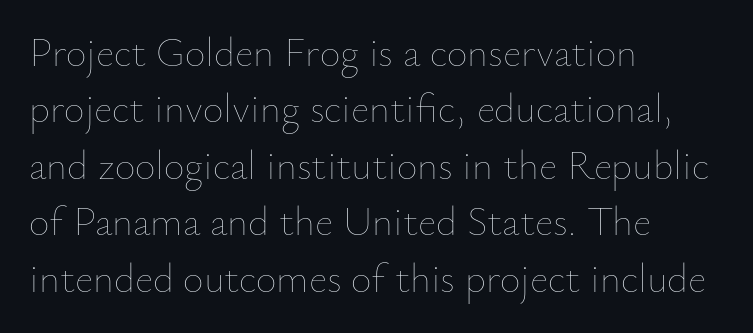
{"italic": "no", "bold": "no", "weight": "thin", "width": "normal", "stroke_contrast": "low", "x_height": "small", "monospaced": "no", "underline": "no", "align": "left", "line_spacing": "normal", "line_spacing_ratio": 1.41, "letter_spacing": "normal", "letter_spacing_em": 0.0, "glyph_px": 40}
